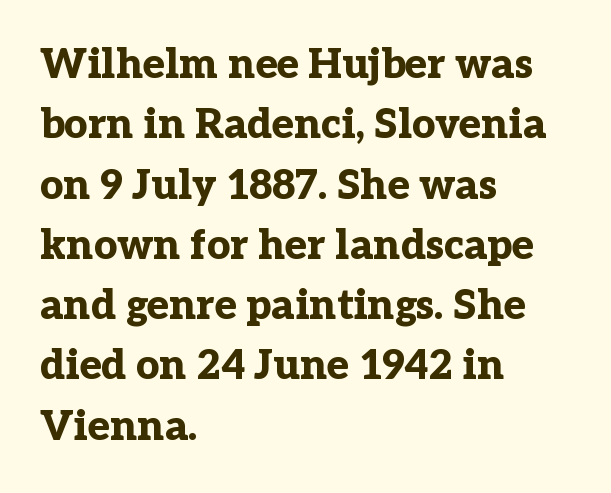
{"serif": "yes", "italic": "no", "bold": "yes", "weight": "bold", "width": "normal", "stroke_contrast": "low", "x_height": "medium", "monospaced": "no", "underline": "no", "align": "left", "line_spacing": "normal", "line_spacing_ratio": 1.47, "letter_spacing": "normal", "letter_spacing_em": 0.0, "glyph_px": 41}
